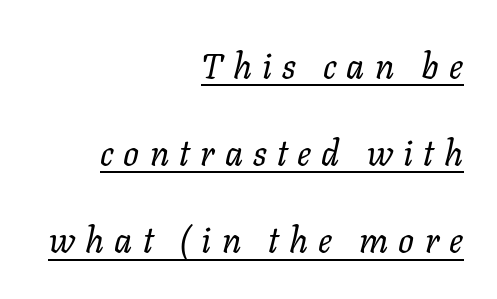
The image shows 35 px regular-weight type, italic (leaning right); set right-aligned, loose line spacing (2.49x), unusually wide letter spacing (+0.29 em), underlined; low stroke contrast and a medium x-height.
